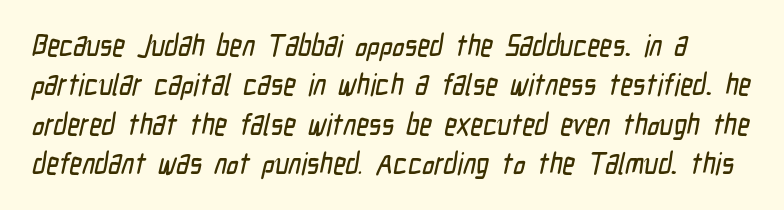
Note the varied advance widths — an 'i' is clearly narrower than an 'm'. This sample uses a sans-serif face. Compared with typical body copy, the letter spacing here is the same. Has an underline been added? It has not.
